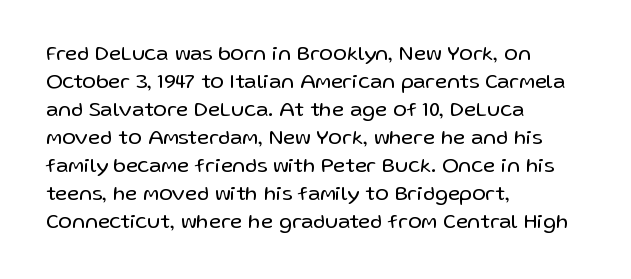
Q: Is the text bold? A: No.
Q: Is the text italic (slanted)? A: No, it is upright.
Q: Is the text underlined? A: No.
Q: How is the paragraph aligned? A: Left-aligned.
Q: Is the spacing between letters normal or unusually wide? A: Normal.
Q: Is the spacing between lines tight, normal or loose? A: Normal.
